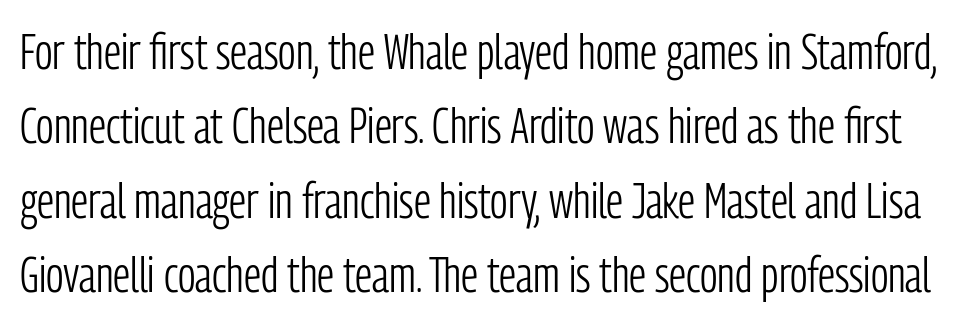
The image shows 50 px light, condensed sans-serif type, upright; set normal line spacing (1.49x), normal letter spacing, not underlined; low stroke contrast and a medium x-height.
